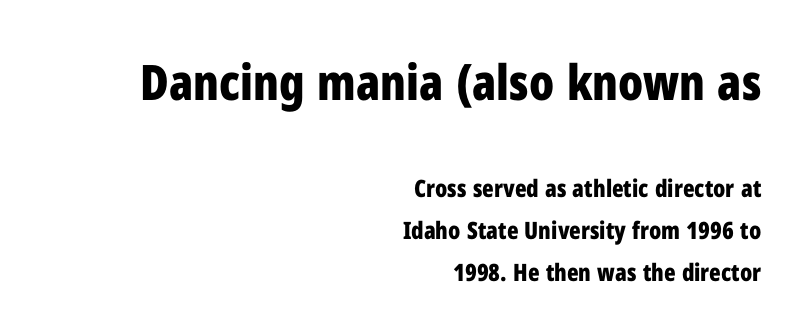
The image shows 49 px bold, condensed sans-serif type, upright; set right-aligned, line spacing 1.74x, normal letter spacing, not underlined; the first (top) block is 2.04x larger; low stroke contrast and a medium x-height.
